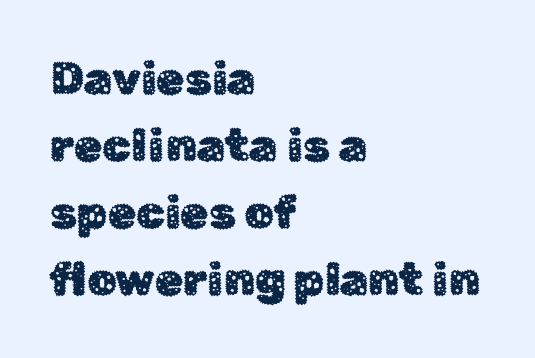
These lines are set flush left with a ragged right edge. Successive baselines arrive at the customary interval. The typography opts for an upright posture over an oblique one. To sum up the face: it is a sans, with no serifs. Decoration check: the copy has no underline.
